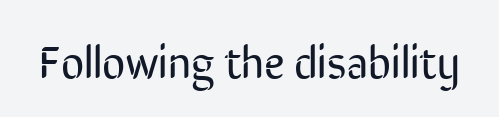
The image shows 45 px regular-weight, condensed sans-serif type, upright; set normal letter spacing, not underlined; low stroke contrast and a medium x-height.
